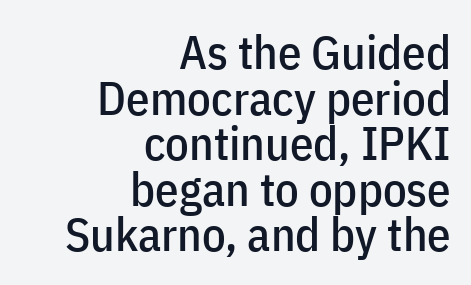
{"serif": "no", "italic": "no", "width": "condensed", "stroke_contrast": "low", "x_height": "medium", "monospaced": "no", "underline": "no", "align": "right", "line_spacing": "tight", "line_spacing_ratio": 0.97, "letter_spacing": "normal", "letter_spacing_em": 0.0, "glyph_px": 47}
